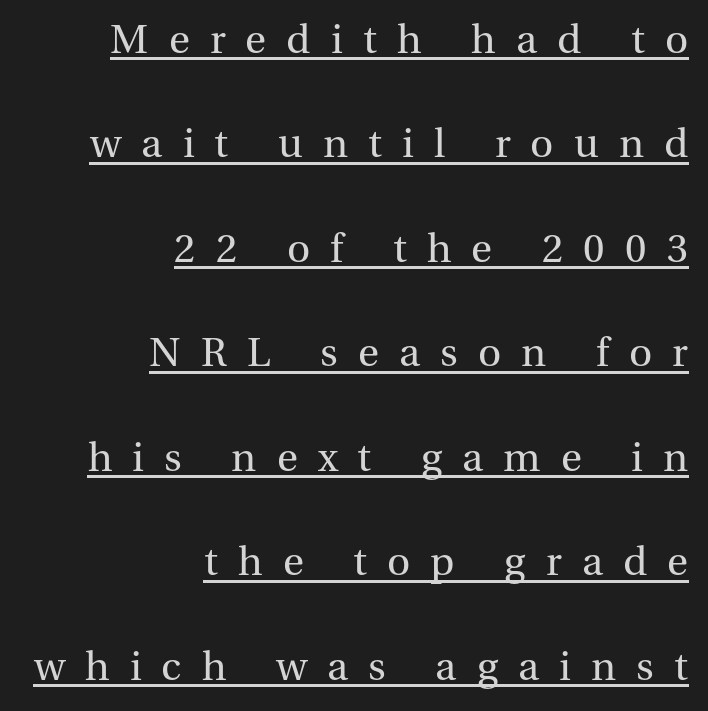
{"serif": "yes", "italic": "no", "bold": "no", "weight": "regular", "width": "normal", "stroke_contrast": "medium", "x_height": "medium", "monospaced": "no", "underline": "yes", "align": "right", "line_spacing": "loose", "line_spacing_ratio": 2.43, "letter_spacing": "wide", "letter_spacing_em": 0.47, "glyph_px": 43}
